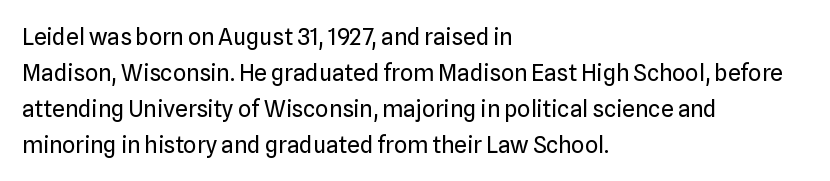
The foot of each line stays bare and open. It's the straight-up-and-down kind of type. The gaps between neighbouring characters are ordinary and unremarkable. A normal amount of white space separates one row of letters from the next. Typeset ragged right — the left edge is the straight one. Is the stroke heavy? The answer is a plain regular-or-lighter.
